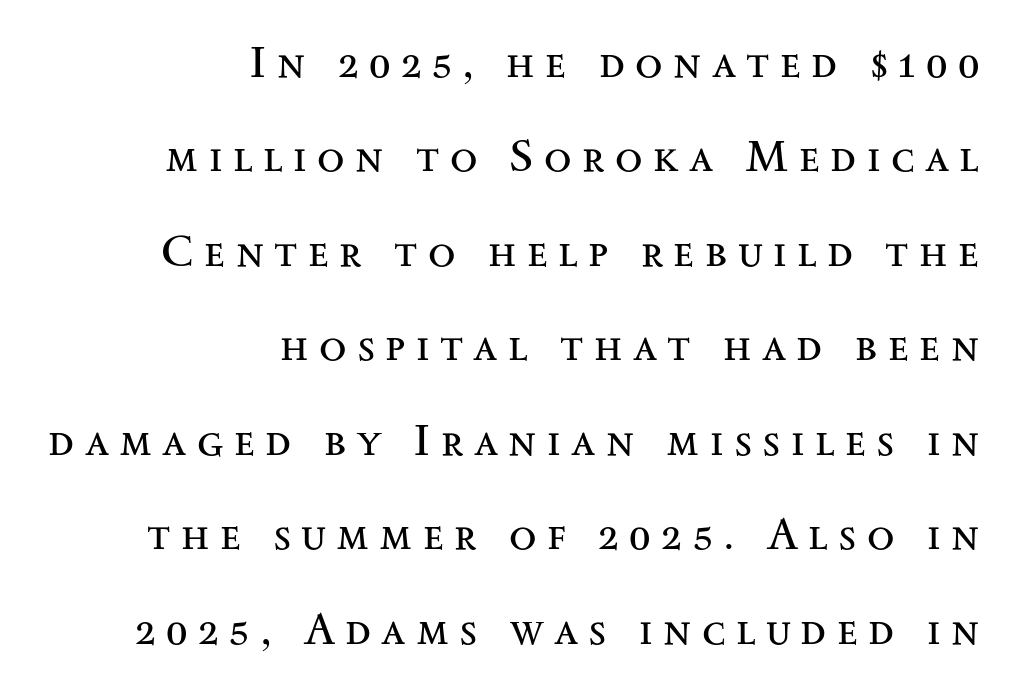
The image shows 45 px regular-weight, wide serif type, upright; set right-aligned, loose line spacing (2.1x), unusually wide letter spacing (+0.23 em), not underlined; medium stroke contrast and a small x-height.
